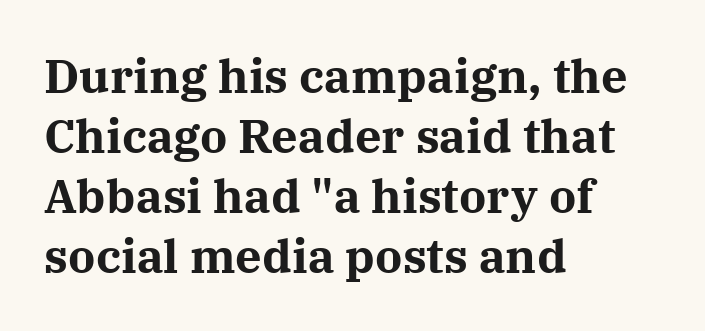
Line beginnings align vertically; line endings do not. To sum up the face: it has serifs. I'd describe the lettering as bold — thick and assertive. Think of a printed novel: that variable character pitch is what you see here.
